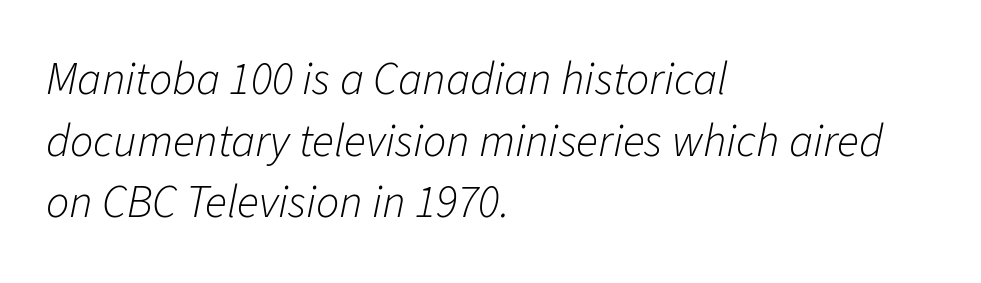
Q: Is the text bold? A: No.
Q: Is the text italic (slanted)? A: Yes, it leans right by about 11 degrees.
Q: Is the text underlined? A: No.
Q: How is the paragraph aligned? A: Left-aligned.
Q: Is the spacing between letters normal or unusually wide? A: Normal.
Q: Is the spacing between lines tight, normal or loose? A: Normal.
Q: Width (condensed, normal, or wide)? A: Normal.
Q: Stroke contrast? A: Low.
Q: x-height? A: Medium.
Q: Monospaced? A: No.
